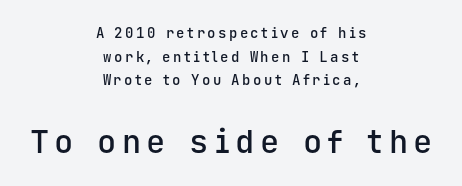
{"serif": "no", "italic": "no", "bold": "semi", "weight": "semibold", "width": "normal", "stroke_contrast": "low", "x_height": "medium", "monospaced": "yes", "underline": "no", "align": "center", "line_spacing": "normal", "line_spacing_ratio": 1.69, "larger_block": "second", "size_ratio": 2.29, "glyph_px": 32}
